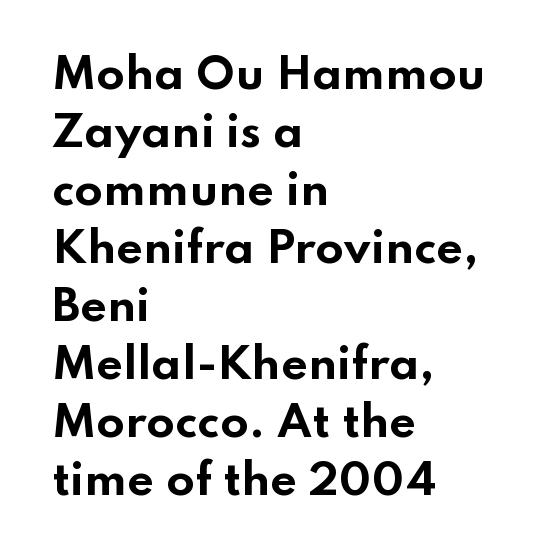
{"serif": "no", "italic": "no", "bold": "yes", "weight": "bold", "width": "wide", "stroke_contrast": "low", "x_height": "small", "monospaced": "no", "underline": "no", "align": "left", "line_spacing": "normal", "line_spacing_ratio": 1.38, "letter_spacing": "normal", "letter_spacing_em": 0.0, "glyph_px": 42}
